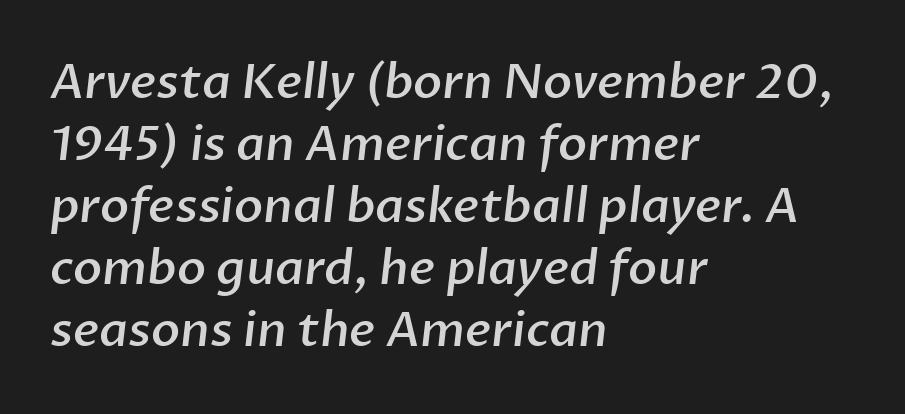
Q: Is the text bold? A: Semi-bold.
Q: Is the typeface a serif or a sans-serif typeface? A: Sans-serif.
Q: Is the text underlined? A: No.
Q: How is the paragraph aligned? A: Left-aligned.
Q: Is the spacing between letters normal or unusually wide? A: Normal.
Q: Is the spacing between lines tight, normal or loose? A: Normal.
Q: Width (condensed, normal, or wide)? A: Normal.
Q: Stroke contrast? A: Low.
Q: x-height? A: Medium.
Q: Monospaced? A: No.
